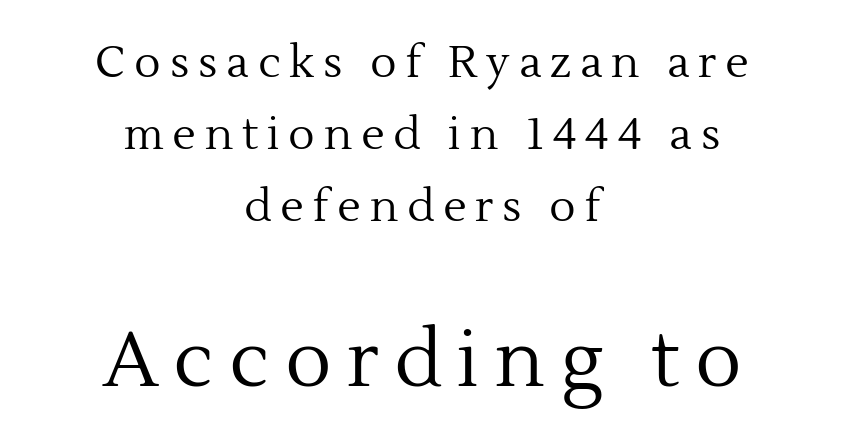
Typeset on center — no edge is straight. This reads as an unemphasized weight, regular at the heaviest. The type family on display is of the serif kind. Between one letter and the next there's a generous, obvious gap. The specimen reads as upright at a glance. The more generous point size was reserved for the lower chunk.
